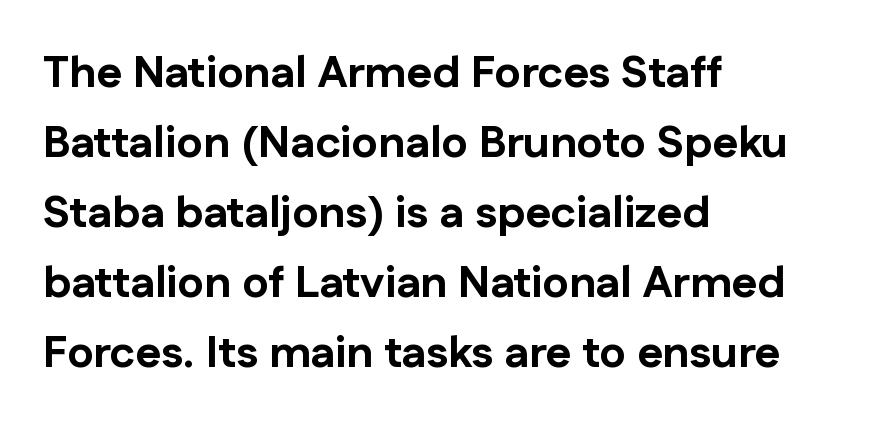
This sample has the flowing, uneven cadence of proportional lettering. These lines are set flush left with a ragged right edge. Students, note that the glyphs here touch the page at normal intervals. Quick note: underline off. These words are printed bold, with thick strokes throughout.
